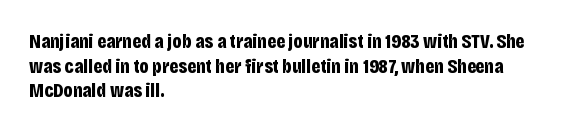
{"italic": "no", "bold": "yes", "underline": "no", "align": "left", "line_spacing_ratio": 1.23, "letter_spacing": "normal", "letter_spacing_em": 0.0, "glyph_px": 20}
